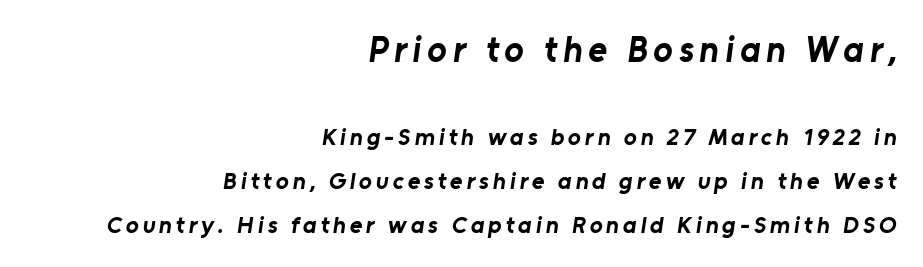
Q: Is the text bold? A: Yes.
Q: Is the typeface a serif or a sans-serif typeface? A: Sans-serif.
Q: Is the text underlined? A: No.
Q: How is the paragraph aligned? A: Right-aligned.
Q: Which block of text is set in a larger size, the first (top) or the second (bottom)? A: The first (top) one.
Q: Width (condensed, normal, or wide)? A: Normal.
Q: Stroke contrast? A: Low.
Q: x-height? A: Medium.
Q: Monospaced? A: No.
